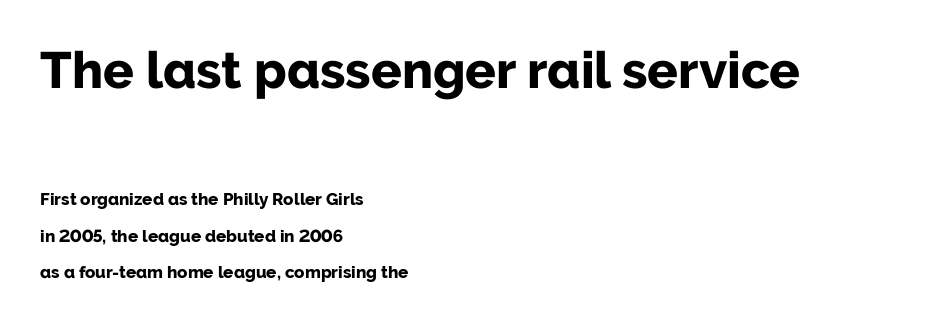
{"serif": "no", "italic": "no", "bold": "yes", "weight": "bold", "width": "normal", "stroke_contrast": "low", "x_height": "medium", "monospaced": "no", "underline": "no", "align": "left", "line_spacing": "loose", "line_spacing_ratio": 2.13, "letter_spacing": "normal", "letter_spacing_em": 0.0, "larger_block": "first", "size_ratio": 3.0, "glyph_px": 51}
